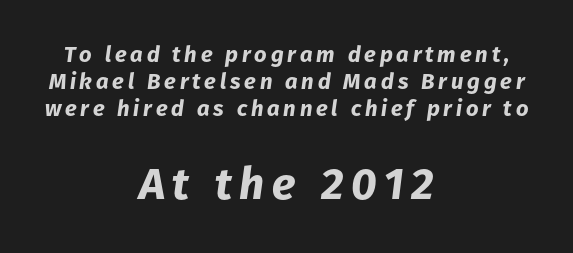
Q: Is the text bold? A: Yes.
Q: Is the text italic (slanted)? A: Yes, it leans right by about 8 degrees.
Q: Is the text underlined? A: No.
Q: How is the paragraph aligned? A: Centered.
Q: Which block of text is set in a larger size, the first (top) or the second (bottom)? A: The second (bottom) one.
Q: Width (condensed, normal, or wide)? A: Normal.
Q: Stroke contrast? A: Low.
Q: x-height? A: Medium.
Q: Monospaced? A: No.
